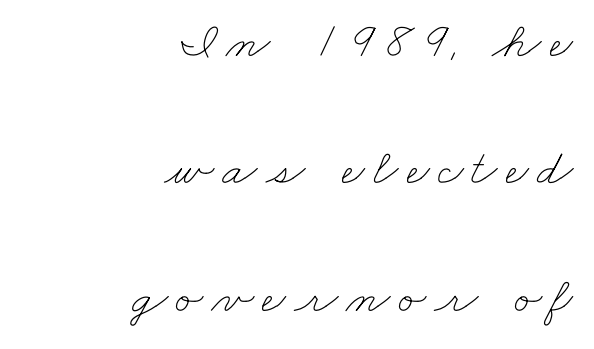
{"bold": "no", "weight": "thin", "width": "wide", "stroke_contrast": "low", "x_height": "small", "monospaced": "no", "underline": "no", "align": "right", "line_spacing": "loose", "line_spacing_ratio": 2.5, "glyph_px": 51}
